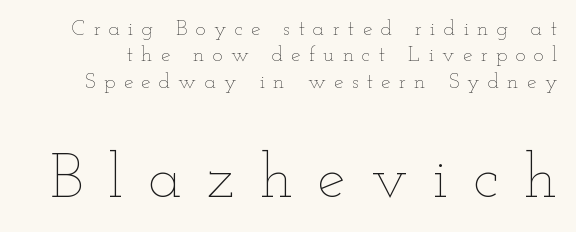
Someone cranked the tracking dial way up on this one. Letters rest on an invisible, unmarked baseline. Interline gaps are of average width in this sample. Vertical stems look standard width or narrower in stroke. Each letter keeps its own natural width here, so spacing adapts to shape. Vertical strokes here are truly vertical.
